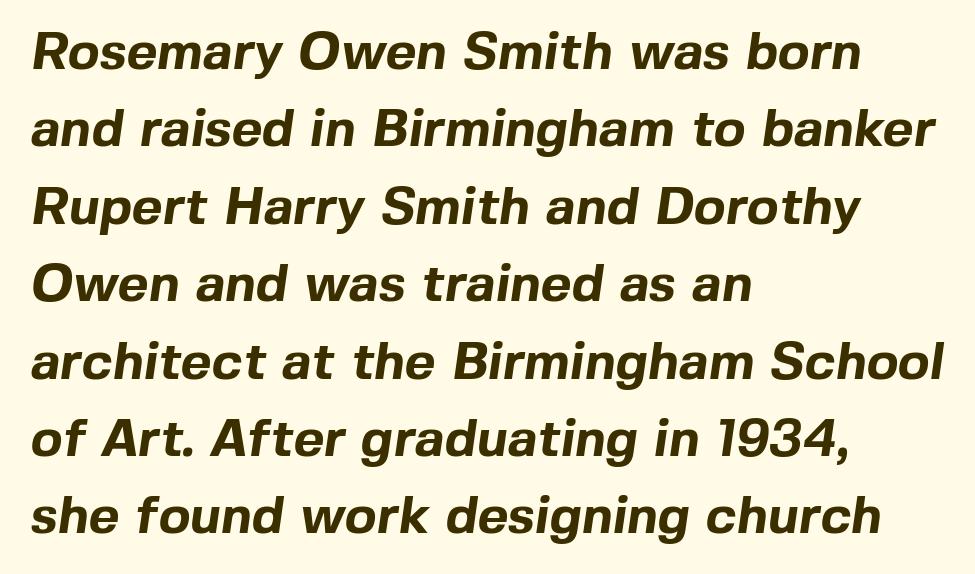
The image shows 53 px bold sans-serif type; set left-aligned, normal line spacing (1.46x), normal letter spacing, not underlined; a medium x-height.
